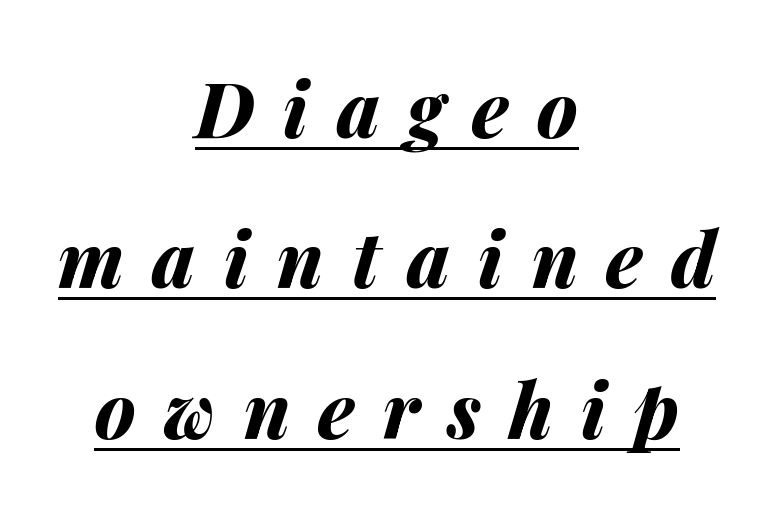
Has an underline been added? It has. Note the varied advance widths — an 'i' is clearly narrower than an 'm'. Tracking value appears strongly positive — letters spread wide. A student would call this center alignment; a typographer would say set centered. Its strokes are broad and dark, the hallmark of bold type. Honestly, the rows look like they've been pulled way apart.
